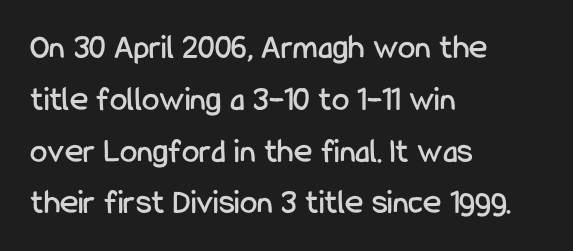
Where is the straight margin? On the left. Note the varied advance widths — an 'i' is clearly narrower than an 'm'. This block has exactly the height ordinary leading produces. A sans-serif font was chosen for this passage. Here the glyphs are tracked normally, forming tight word shapes.
